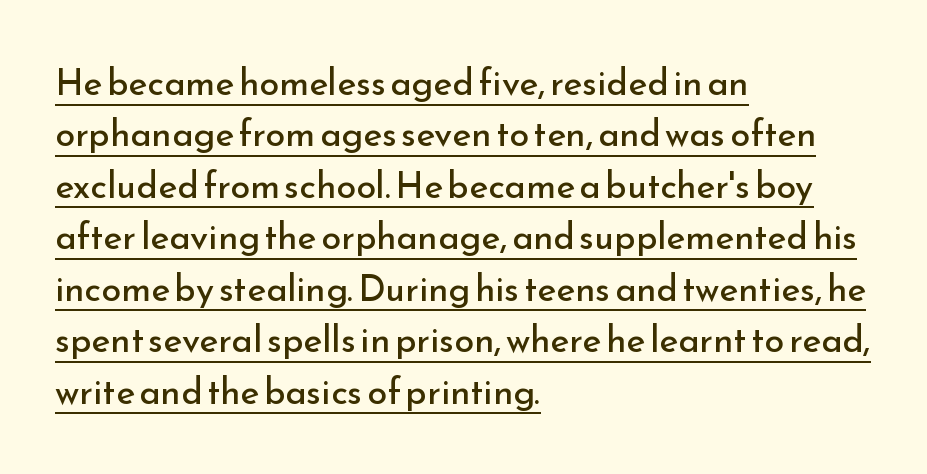
{"serif": "no", "italic": "no", "bold": "no", "weight": "regular", "width": "normal", "stroke_contrast": "low", "x_height": "small", "monospaced": "no", "underline": "yes", "align": "left", "line_spacing": "normal", "line_spacing_ratio": 1.43, "letter_spacing": "normal", "letter_spacing_em": 0.0, "glyph_px": 36}
